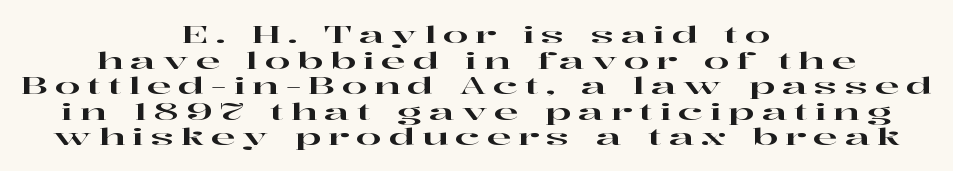
Designer's note — italics off, roman on. In CSS terms this would be text-align: center. Honestly, the rows look squashed on top of each other. Any mark beneath the type? The region is blank. Letter spacing: wide.
